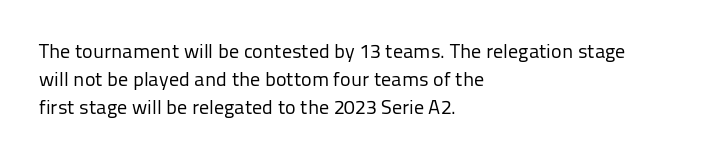
Q: Is the text bold? A: No.
Q: Is the text italic (slanted)? A: No, it is upright.
Q: Is the text underlined? A: No.
Q: How is the paragraph aligned? A: Left-aligned.
Q: Is the spacing between letters normal or unusually wide? A: Normal.
Q: Is the spacing between lines tight, normal or loose? A: Normal.
